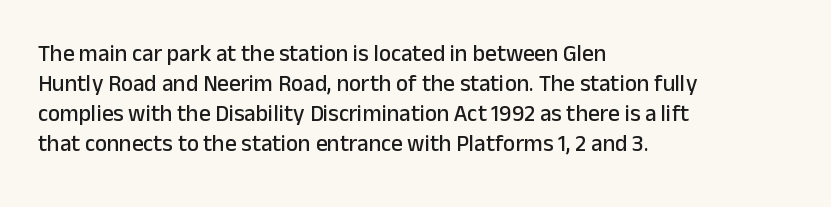
Q: Is the text italic (slanted)? A: No, it is upright.
Q: Is the text underlined? A: No.
Q: How is the paragraph aligned? A: Left-aligned.
Q: Is the spacing between letters normal or unusually wide? A: Normal.
Q: Is the spacing between lines tight, normal or loose? A: Normal.
